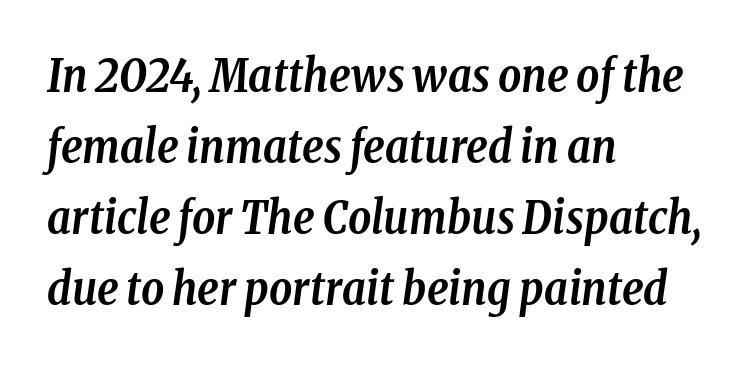
A bare baseline throughout the passage. Font category for this specimen: serif. Characters follow at the spacing the type designer built in. You'd pick this weight for a headline — it's a proper bold. One glance says typical: line gaps are just what's usual.
